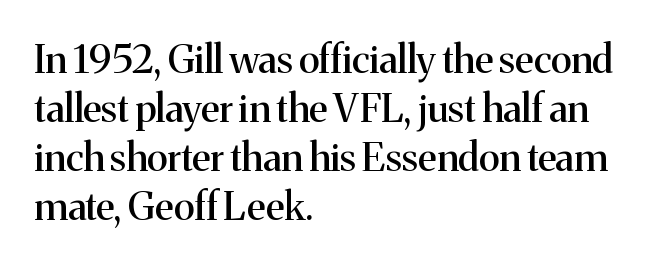
Q: Is the text italic (slanted)? A: No, it is upright.
Q: Is the typeface a serif or a sans-serif typeface? A: Serif.
Q: Is the text underlined? A: No.
Q: How is the paragraph aligned? A: Left-aligned.
Q: Is the spacing between letters normal or unusually wide? A: Normal.
Q: Is the spacing between lines tight, normal or loose? A: Normal.
Q: Width (condensed, normal, or wide)? A: Normal.
Q: Stroke contrast? A: Medium.
Q: x-height? A: Medium.
Q: Monospaced? A: No.
